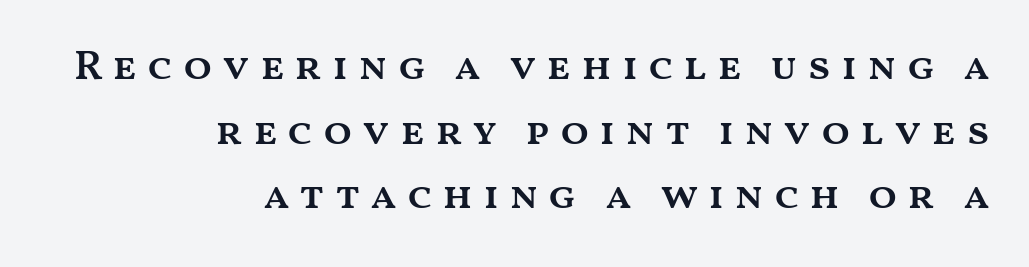
The paragraph shown leans on its right margin. If you measured baseline to baseline, you'd find a middling distance. Slightly chunky letters — semibold, I'd say, not full bold. Here the designer chose a conventional face with non-uniform glyph widths.
